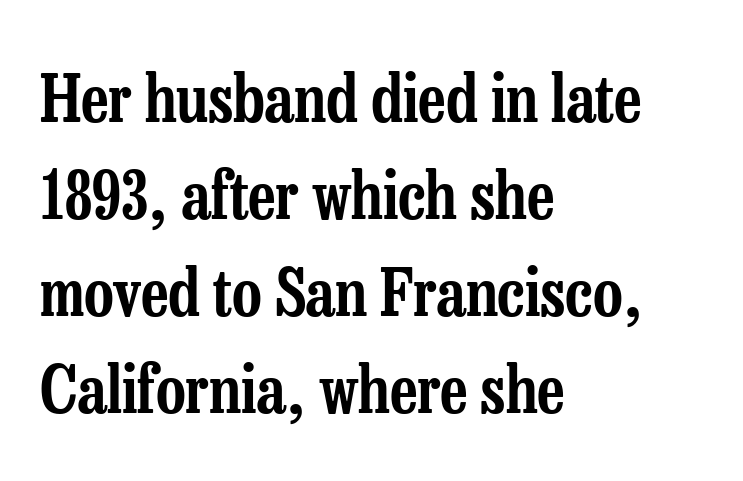
Varying glyph widths throughout — classic text-font behaviour. Students, observe: this is what conventionally led text looks like. The characters display serif detailing at their extremities. Do the letters lean? They stand straight.
